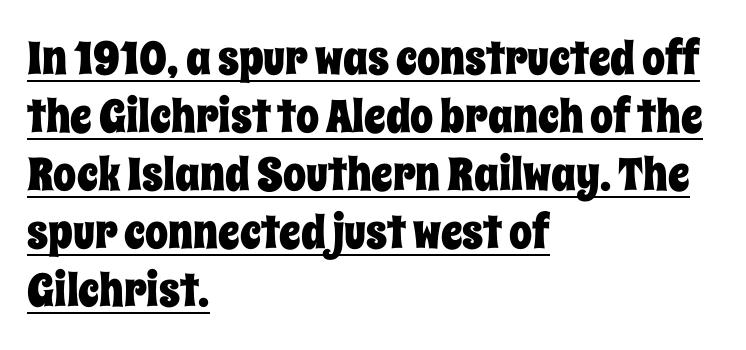
Here the designer chose a conventional face with non-uniform glyph widths. The block of text has a typical density, with ordinary space between rows. The line texture is even and compact thanks to regular tracking. Does a line run under the words? Yes, clearly. Upright lettering throughout.
